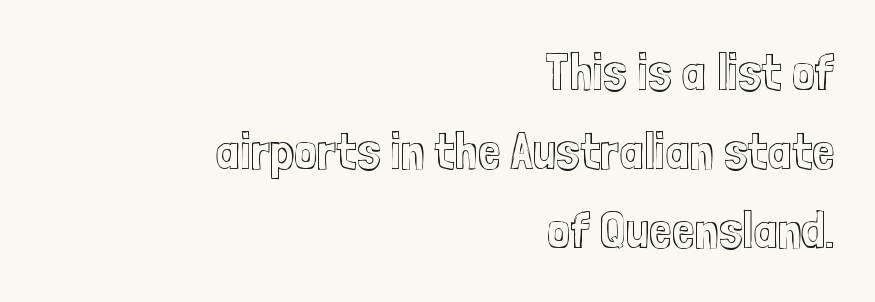
Ascenders rise straight up at ninety degrees. Tracking here is standard; glyphs follow each other at the usual distance. The paragraph has a hard right edge and a soft left edge. Is there much room between lines? A standard amount, neither cramped nor airy.
